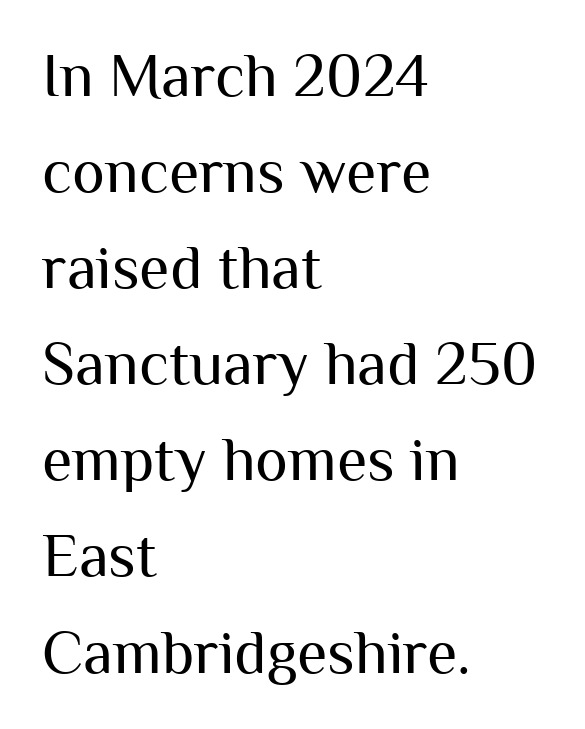
Ink coverage per letter is moderate at most. Each letter's strokes conclude bluntly, with no projecting serifs. Note the varied advance widths — an 'i' is clearly narrower than an 'm'. The letters stand straight up with perfectly vertical stems.
